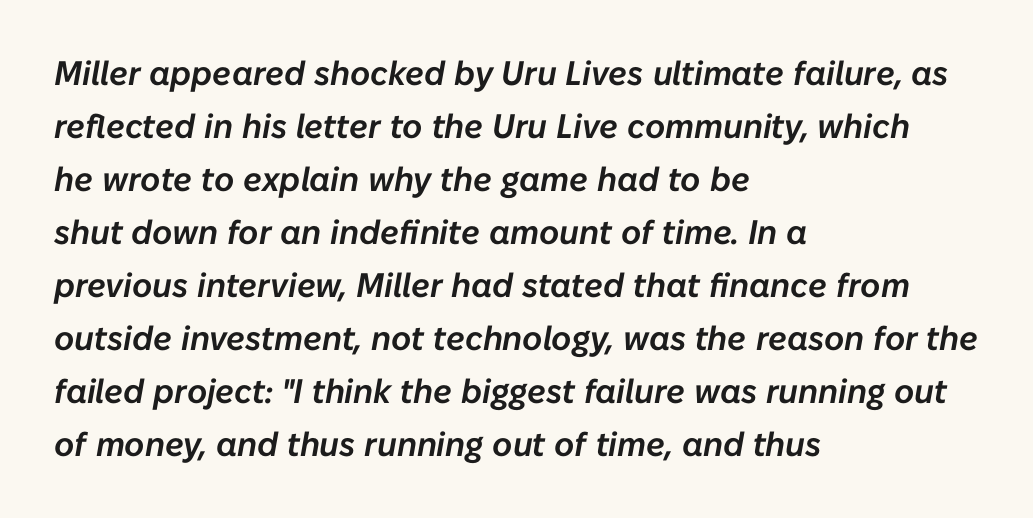
{"italic": "yes", "lean": "right", "slant_degrees": 10, "width": "normal", "stroke_contrast": "low", "x_height": "medium", "monospaced": "no", "underline": "no", "align": "left", "line_spacing": "normal", "line_spacing_ratio": 1.56, "letter_spacing": "normal", "letter_spacing_em": 0.0, "glyph_px": 34}
